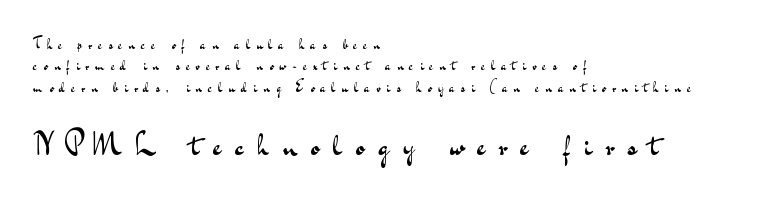
The image shows 31 px regular-weight, wide sans-serif type; set left-aligned, normal line spacing (1.53x), unusually wide letter spacing (+0.46 em), not underlined; the second (bottom) block is 2.21x larger; medium stroke contrast and a small x-height.
